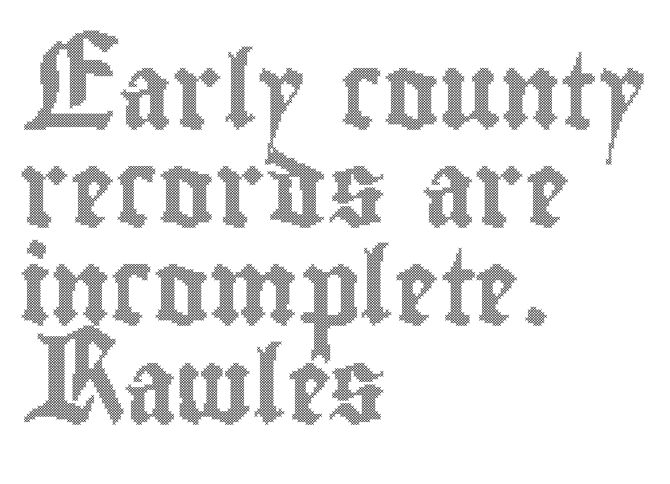
{"italic": "no", "width": "condensed", "x_height": "small", "monospaced": "no", "underline": "no", "align": "left", "line_spacing": "normal", "line_spacing_ratio": 1.31, "letter_spacing": "normal", "letter_spacing_em": 0.0, "glyph_px": 75}
